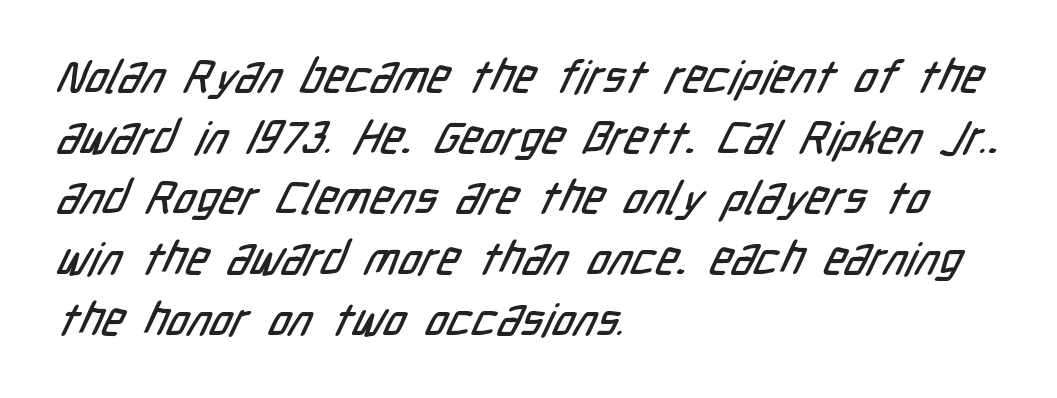
Q: Is the typeface a serif or a sans-serif typeface? A: Sans-serif.
Q: Is the text underlined? A: No.
Q: How is the paragraph aligned? A: Left-aligned.
Q: Is the spacing between letters normal or unusually wide? A: Normal.
Q: Is the spacing between lines tight, normal or loose? A: Normal.
Q: Width (condensed, normal, or wide)? A: Condensed.
Q: Stroke contrast? A: Low.
Q: x-height? A: Medium.
Q: Monospaced? A: No.
